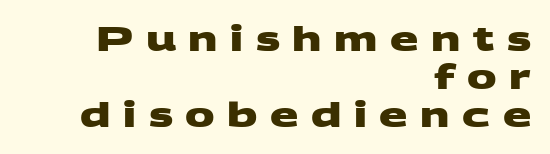
Q: Is the text bold? A: Yes.
Q: Is the typeface a serif or a sans-serif typeface? A: Sans-serif.
Q: Is the text underlined? A: No.
Q: How is the paragraph aligned? A: Right-aligned.
Q: Is the spacing between letters normal or unusually wide? A: Unusually wide.
Q: Is the spacing between lines tight, normal or loose? A: Tight.
Q: Width (condensed, normal, or wide)? A: Wide.
Q: Stroke contrast? A: Medium.
Q: x-height? A: Large.
Q: Monospaced? A: No.
